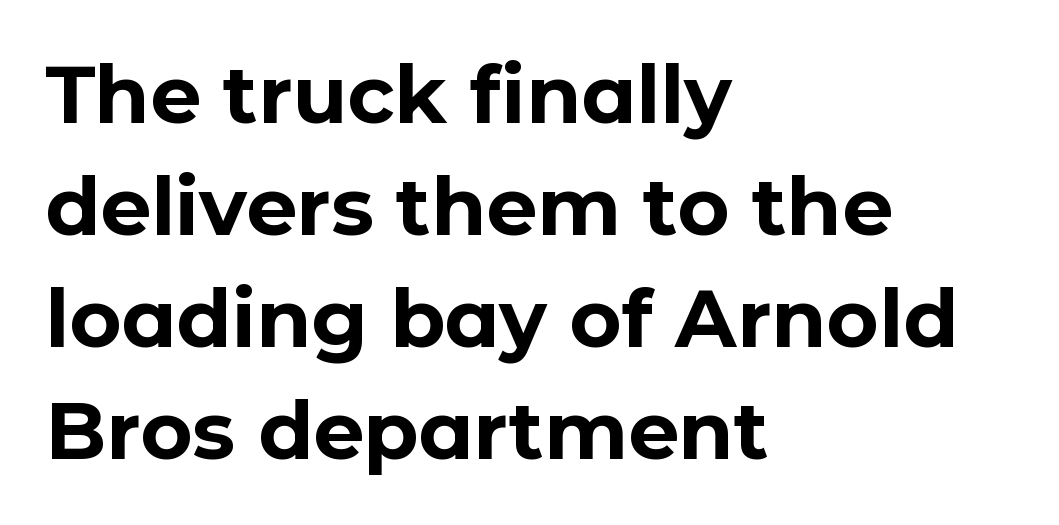
Q: Is the text bold? A: Yes.
Q: Is the text italic (slanted)? A: No, it is upright.
Q: Is the typeface a serif or a sans-serif typeface? A: Sans-serif.
Q: Is the text underlined? A: No.
Q: How is the paragraph aligned? A: Left-aligned.
Q: Is the spacing between letters normal or unusually wide? A: Normal.
Q: Is the spacing between lines tight, normal or loose? A: Normal.
Q: Width (condensed, normal, or wide)? A: Normal.
Q: Stroke contrast? A: Low.
Q: x-height? A: Medium.
Q: Monospaced? A: No.
